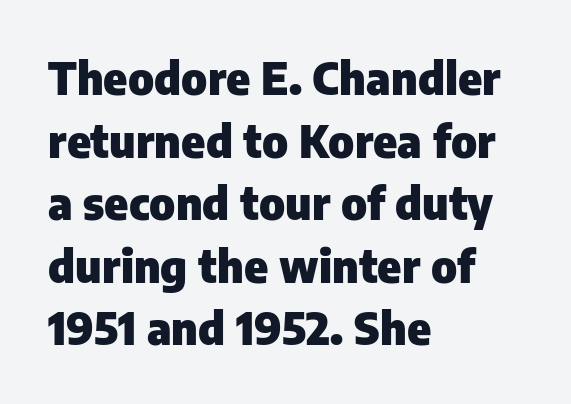
The image shows 45 px heavy sans-serif type, upright; set left-aligned, normal line spacing (1.39x), normal letter spacing, not underlined; low stroke contrast and a medium x-height.
